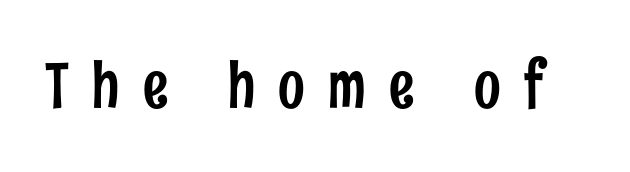
Q: Is the text italic (slanted)? A: No, it is upright.
Q: Is the typeface a serif or a sans-serif typeface? A: Sans-serif.
Q: Is the text underlined? A: No.
Q: Is the spacing between letters normal or unusually wide? A: Unusually wide.
Q: Width (condensed, normal, or wide)? A: Condensed.
Q: Stroke contrast? A: Low.
Q: x-height? A: Medium.
Q: Monospaced? A: No.
